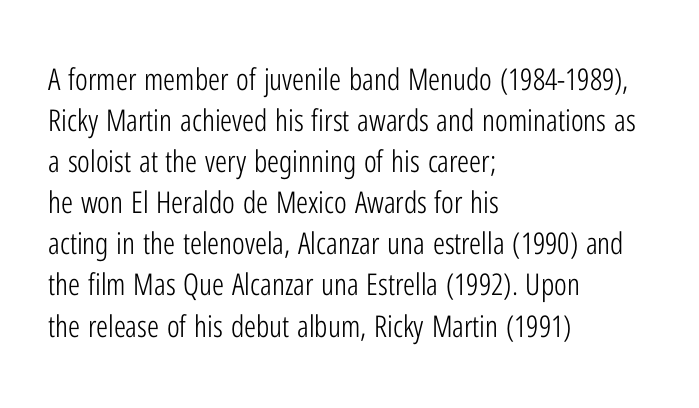
The image shows 30 px light, condensed sans-serif type, upright; set left-aligned, normal line spacing (1.37x), normal letter spacing, not underlined; low stroke contrast and a medium x-height.
